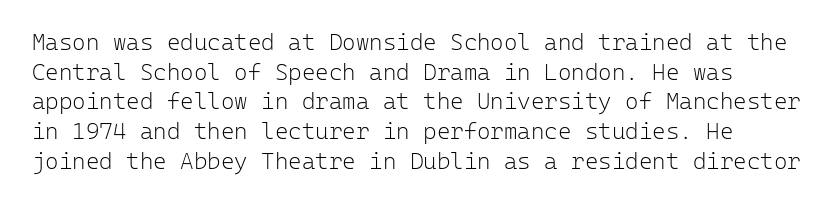
The image shows 23 px text type, upright; set normal line spacing (1.29x), normal letter spacing, not underlined.
